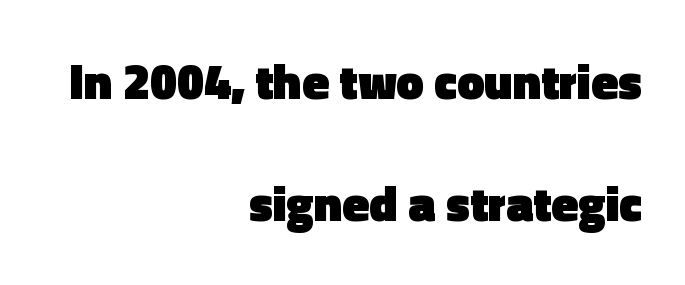
The image shows 49 px heavy sans-serif type, upright; set right-aligned, loose line spacing (2.49x), normal letter spacing, not underlined; a medium x-height.
